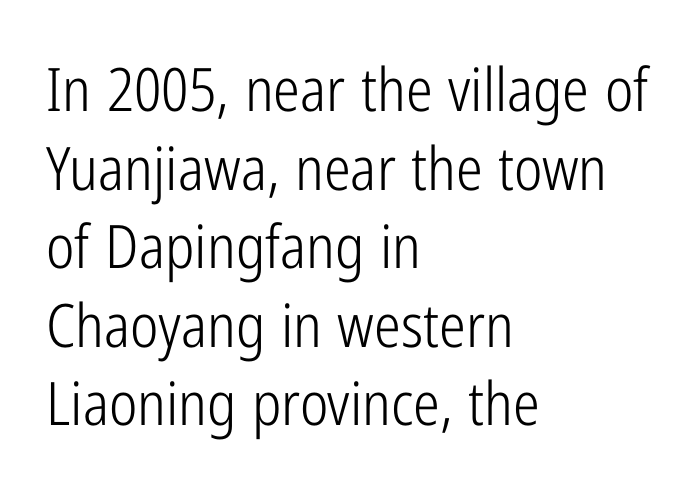
Q: Is the text bold? A: No.
Q: Is the text italic (slanted)? A: No, it is upright.
Q: Is the typeface a serif or a sans-serif typeface? A: Sans-serif.
Q: Is the text underlined? A: No.
Q: How is the paragraph aligned? A: Left-aligned.
Q: Is the spacing between letters normal or unusually wide? A: Normal.
Q: Is the spacing between lines tight, normal or loose? A: Normal.
Q: Width (condensed, normal, or wide)? A: Condensed.
Q: Stroke contrast? A: Low.
Q: x-height? A: Medium.
Q: Monospaced? A: No.
